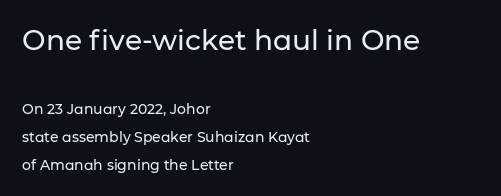
{"serif": "no", "italic": "no", "width": "normal", "stroke_contrast": "low", "x_height": "medium", "monospaced": "no", "underline": "no", "align": "left", "line_spacing": "loose", "line_spacing_ratio": 1.99, "letter_spacing": "normal", "letter_spacing_em": 0.0, "larger_block": "first", "size_ratio": 2.0, "glyph_px": 28}
